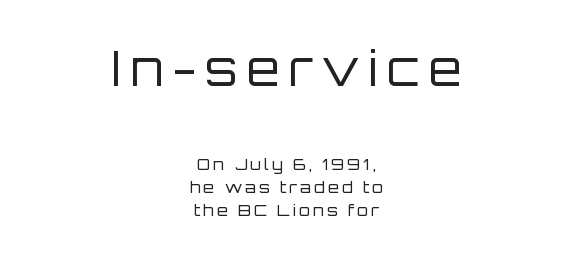
The image shows 48 px regular-weight sans-serif type, upright; set centered, normal line spacing (1.45x), not underlined; the first (top) block is 3.0x larger; low stroke contrast and a large x-height.
